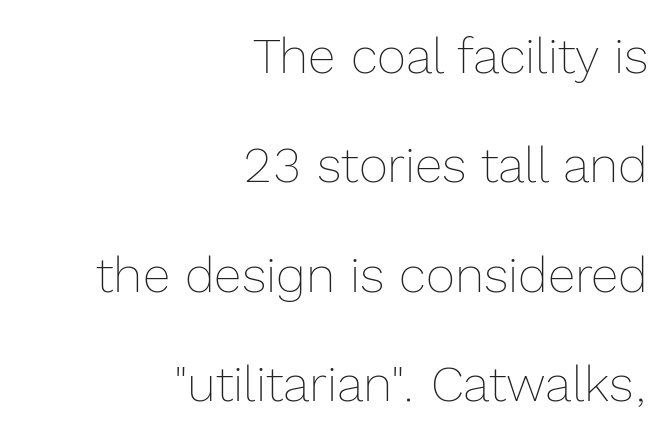
The image shows 50 px thin type, upright; set right-aligned, loose line spacing (2.19x), normal letter spacing, not underlined; a medium x-height.
